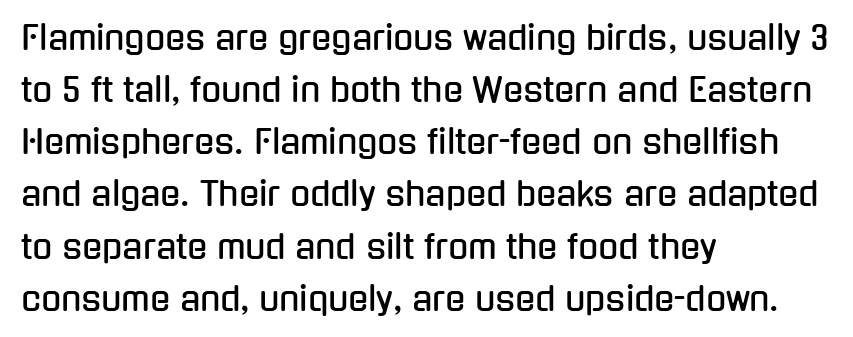
The image shows 33 px condensed sans-serif type, upright; set left-aligned, normal line spacing (1.58x), normal letter spacing, not underlined; low stroke contrast and a medium x-height.
